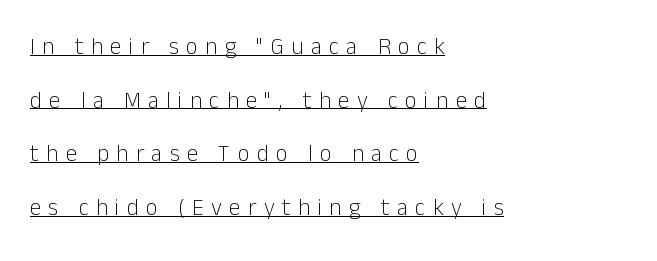
{"italic": "no", "bold": "no", "underline": "yes", "align": "left", "line_spacing": "loose", "line_spacing_ratio": 2.33, "letter_spacing": "wide", "letter_spacing_em": 0.32, "glyph_px": 23}
